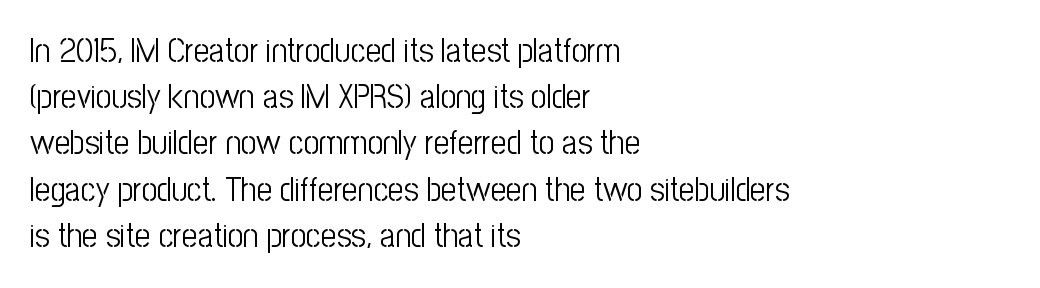
Q: Is the text bold? A: No.
Q: Is the text italic (slanted)? A: No, it is upright.
Q: Is the typeface a serif or a sans-serif typeface? A: Sans-serif.
Q: Is the text underlined? A: No.
Q: How is the paragraph aligned? A: Left-aligned.
Q: Is the spacing between letters normal or unusually wide? A: Normal.
Q: Is the spacing between lines tight, normal or loose? A: Normal.
Q: Width (condensed, normal, or wide)? A: Condensed.
Q: Stroke contrast? A: Low.
Q: x-height? A: Medium.
Q: Monospaced? A: No.
